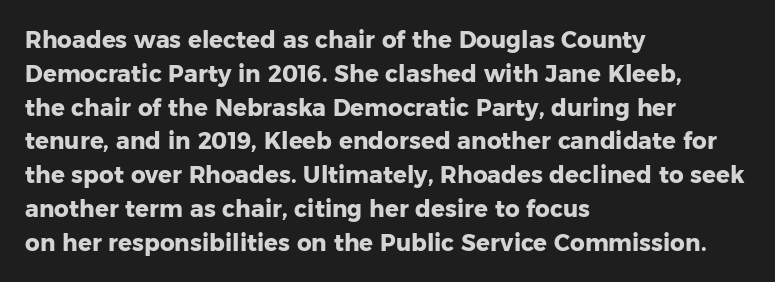
{"italic": "no", "bold": "yes", "underline": "no", "align": "left", "line_spacing": "normal", "line_spacing_ratio": 1.47, "letter_spacing": "normal", "letter_spacing_em": 0.0, "glyph_px": 23}
